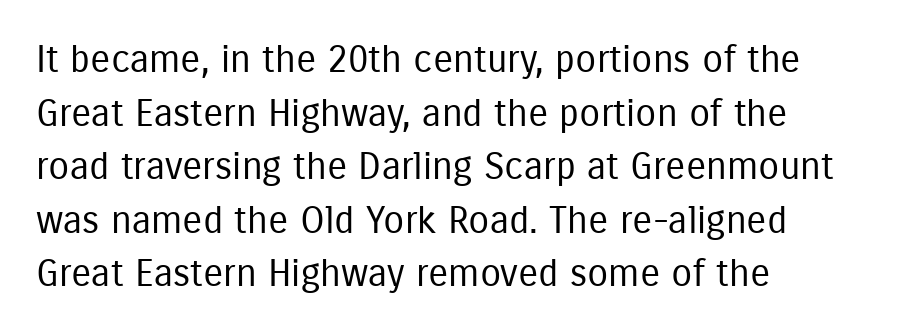
{"serif": "no", "italic": "no", "bold": "no", "weight": "regular", "width": "condensed", "stroke_contrast": "low", "x_height": "medium", "monospaced": "no", "underline": "no", "align": "left", "line_spacing": "normal", "line_spacing_ratio": 1.41, "letter_spacing": "normal", "letter_spacing_em": 0.0, "glyph_px": 38}
